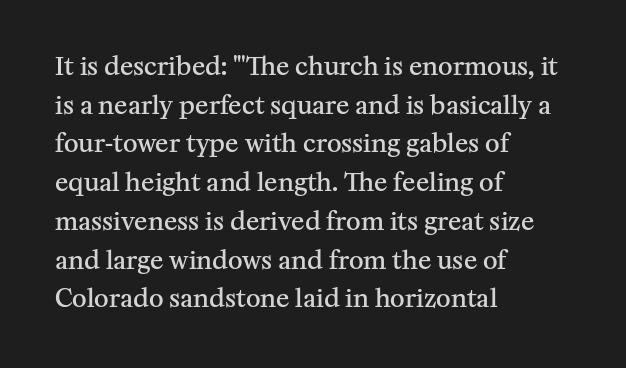
Quick note: underline off. The passage is arranged the way most books set body copy — flush left. Quick note: interline space is typical. Posture: vertical. The letters sit at their default tracking, neither squeezed nor spread.
